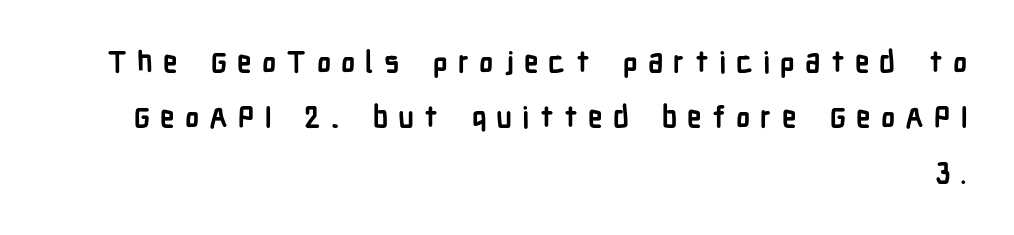
Q: Is the text bold? A: Yes.
Q: Is the text italic (slanted)? A: No, it is upright.
Q: Is the typeface a serif or a sans-serif typeface? A: Sans-serif.
Q: Is the text underlined? A: No.
Q: How is the paragraph aligned? A: Right-aligned.
Q: Is the spacing between letters normal or unusually wide? A: Unusually wide.
Q: Is the spacing between lines tight, normal or loose? A: Loose.
Q: Width (condensed, normal, or wide)? A: Condensed.
Q: Stroke contrast? A: Low.
Q: x-height? A: Medium.
Q: Monospaced? A: No.
